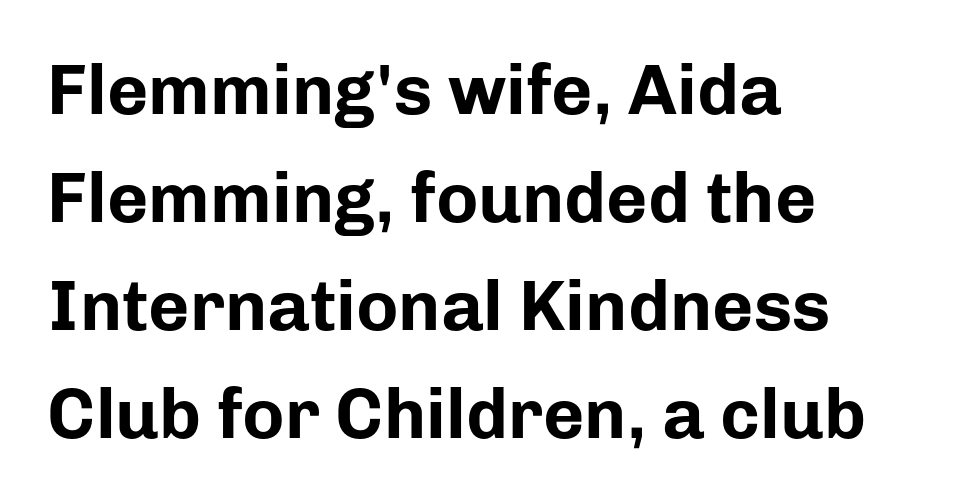
Q: Is the text bold? A: Yes.
Q: Is the text italic (slanted)? A: No, it is upright.
Q: Is the typeface a serif or a sans-serif typeface? A: Sans-serif.
Q: Is the text underlined? A: No.
Q: How is the paragraph aligned? A: Left-aligned.
Q: Is the spacing between letters normal or unusually wide? A: Normal.
Q: Is the spacing between lines tight, normal or loose? A: Normal.
Q: Width (condensed, normal, or wide)? A: Normal.
Q: Stroke contrast? A: Low.
Q: x-height? A: Medium.
Q: Monospaced? A: No.
